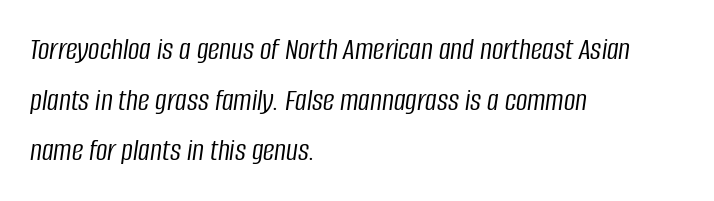
The image shows 32 px light, condensed type, italic (leaning right); set left-aligned, normal line spacing (1.58x), normal letter spacing, not underlined; low stroke contrast and a large x-height.
